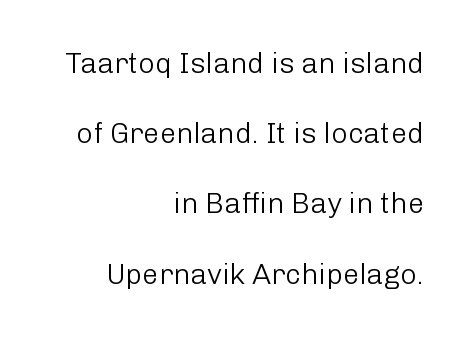
Q: Is the text bold? A: No.
Q: Is the text italic (slanted)? A: No, it is upright.
Q: Is the typeface a serif or a sans-serif typeface? A: Sans-serif.
Q: Is the text underlined? A: No.
Q: How is the paragraph aligned? A: Right-aligned.
Q: Is the spacing between letters normal or unusually wide? A: Normal.
Q: Is the spacing between lines tight, normal or loose? A: Loose.
Q: Width (condensed, normal, or wide)? A: Normal.
Q: Stroke contrast? A: Low.
Q: x-height? A: Medium.
Q: Monospaced? A: No.
